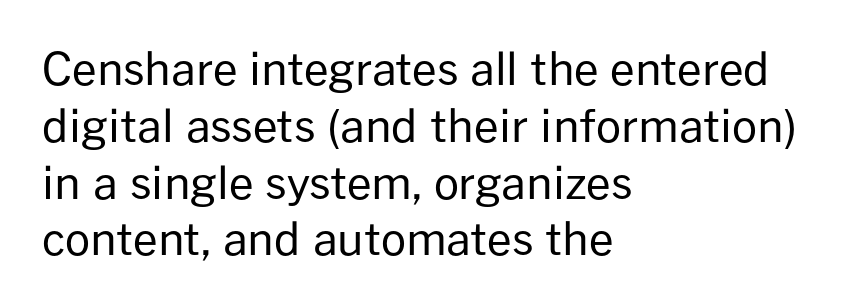
The image shows 44 px regular-weight sans-serif type, upright; set left-aligned, normal line spacing (1.29x), normal letter spacing, not underlined; low stroke contrast and a medium x-height.
